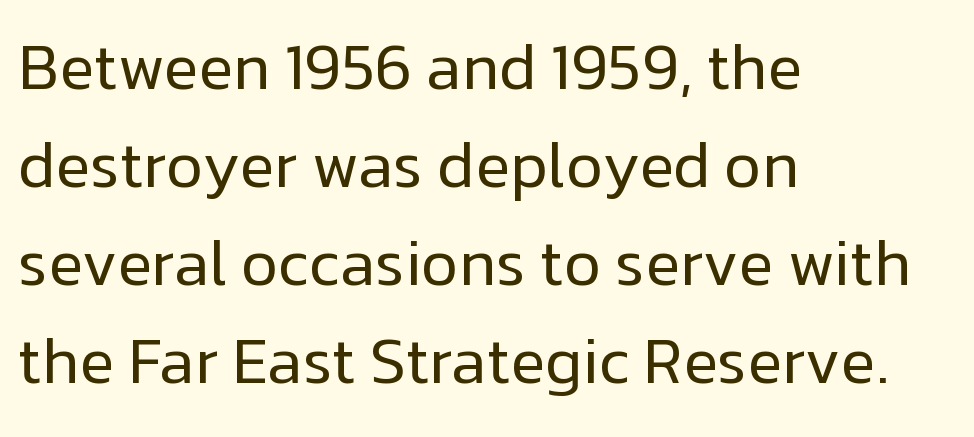
Q: Is the text bold? A: No.
Q: Is the text italic (slanted)? A: No, it is upright.
Q: Is the typeface a serif or a sans-serif typeface? A: Sans-serif.
Q: Is the text underlined? A: No.
Q: How is the paragraph aligned? A: Left-aligned.
Q: Is the spacing between letters normal or unusually wide? A: Normal.
Q: Is the spacing between lines tight, normal or loose? A: Normal.
Q: Width (condensed, normal, or wide)? A: Normal.
Q: Stroke contrast? A: Low.
Q: x-height? A: Medium.
Q: Monospaced? A: No.
